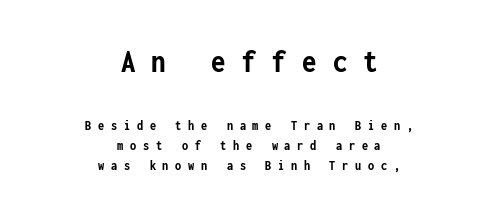
{"serif": "no", "italic": "no", "bold": "yes", "weight": "semibold", "width": "condensed", "stroke_contrast": "low", "x_height": "medium", "monospaced": "yes", "underline": "no", "align": "center", "line_spacing": "normal", "line_spacing_ratio": 1.43, "letter_spacing": "wide", "letter_spacing_em": 0.48, "larger_block": "first", "size_ratio": 2.36, "glyph_px": 33}
